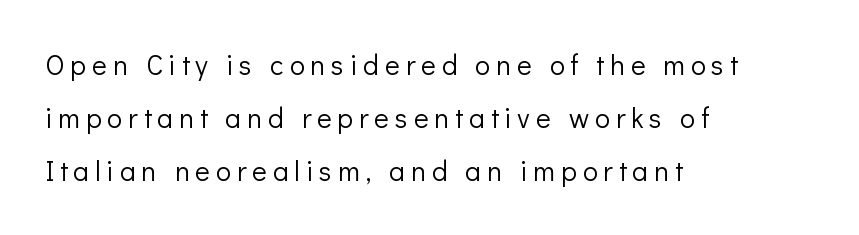
The image shows 28 px light sans-serif type, upright; set left-aligned, loose line spacing (1.9x), unusually wide letter spacing (+0.21 em), not underlined; low stroke contrast and a medium x-height.
